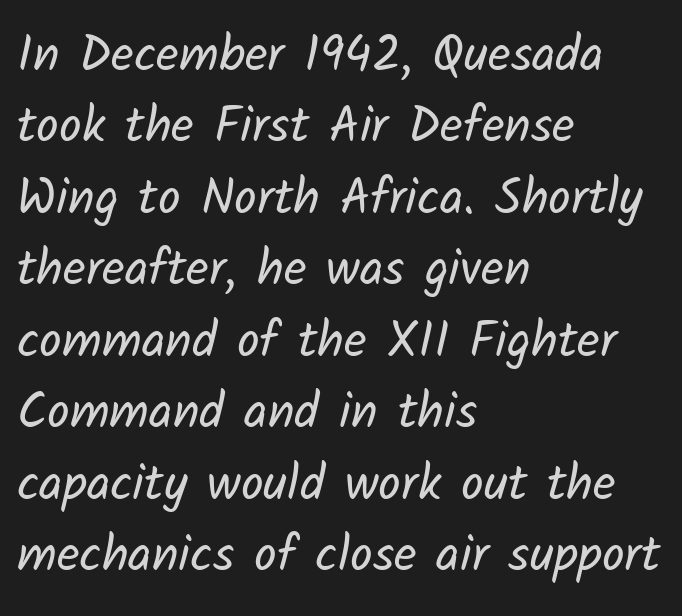
Q: Is the text bold? A: No.
Q: Is the typeface a serif or a sans-serif typeface? A: Sans-serif.
Q: Is the text underlined? A: No.
Q: How is the paragraph aligned? A: Left-aligned.
Q: Is the spacing between letters normal or unusually wide? A: Normal.
Q: Is the spacing between lines tight, normal or loose? A: Normal.
Q: Width (condensed, normal, or wide)? A: Normal.
Q: Stroke contrast? A: Low.
Q: x-height? A: Medium.
Q: Monospaced? A: No.
